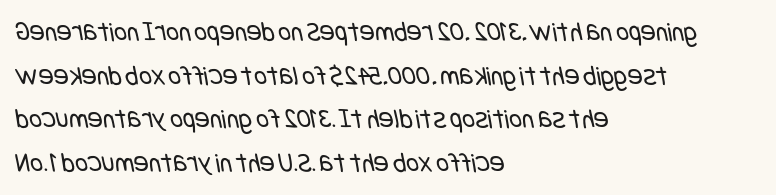
Q: Is the text bold? A: No.
Q: Is the typeface a serif or a sans-serif typeface? A: Sans-serif.
Q: Is the text underlined? A: No.
Q: How is the paragraph aligned? A: Left-aligned.
Q: Is the spacing between letters normal or unusually wide? A: Normal.
Q: Is the spacing between lines tight, normal or loose? A: Normal.
Q: Width (condensed, normal, or wide)? A: Condensed.
Q: Stroke contrast? A: Low.
Q: x-height? A: Large.
